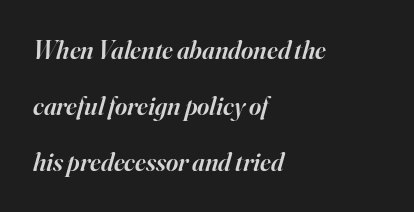
The image shows 26 px text type, italic (leaning right); set left-aligned, loose line spacing (2.16x), normal letter spacing, not underlined.
